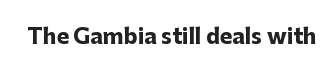
The letterforms sit shoulder to shoulder at normal distance. These lines were composed using upright roman letters. Check the space under the baseline: it is left empty. The sample has been set heavy, in full bold.
